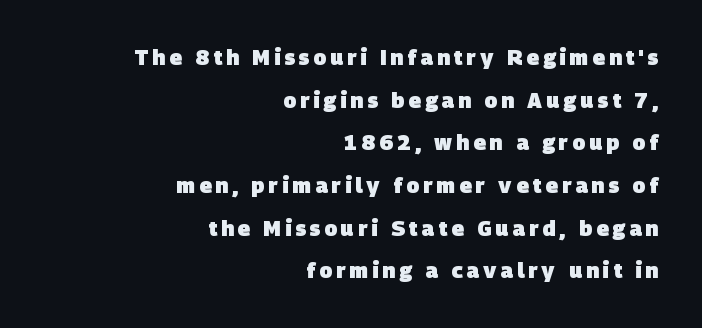
The image shows 21 px bold type; set right-aligned, loose line spacing (2.03x), not underlined.
